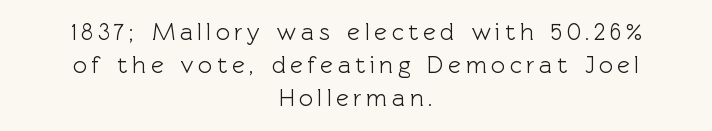
{"italic": "no", "underline": "no", "align": "center", "line_spacing": "normal", "line_spacing_ratio": 1.38, "glyph_px": 24}
